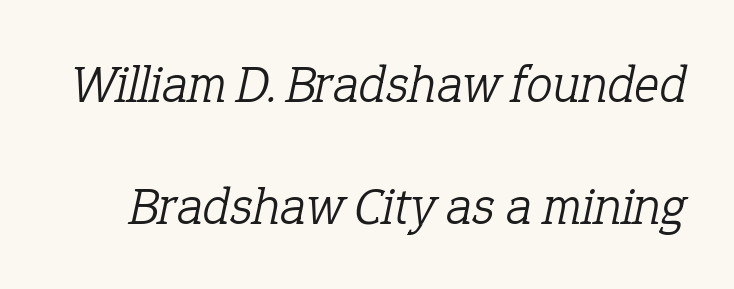
The image shows 53 px light serif type, italic (leaning right); set loose line spacing (2.3x), normal letter spacing, not underlined; low stroke contrast and a medium x-height.
